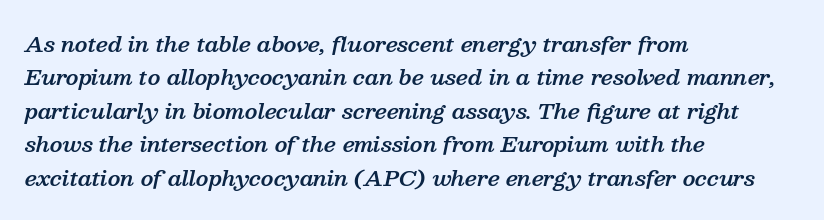
The image shows 21 px text type, italic (leaning right); set left-aligned, normal line spacing (1.59x), normal letter spacing, not underlined.
